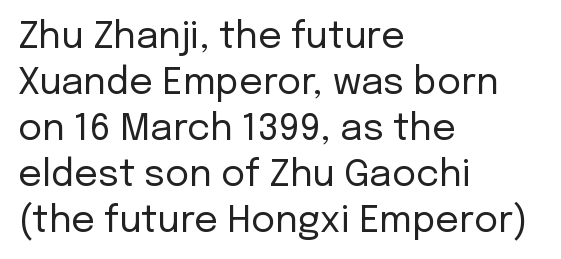
Are there feet on the stems? There aren't — it's a sans. The string is rendered with underlining switched off. Characters remain perfectly vertical along every line. Caption: multi-line text, flush left, ragged right. The letters sit at their default tracking, neither squeezed nor spread.
